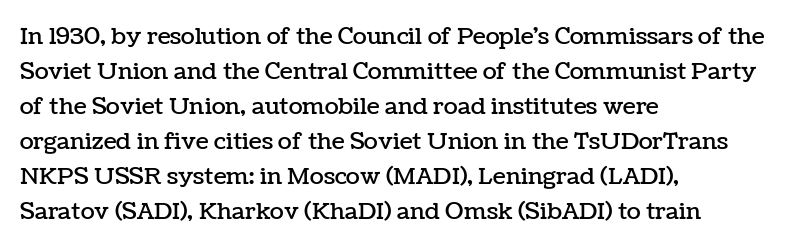
Q: Is the text italic (slanted)? A: No, it is upright.
Q: Is the text underlined? A: No.
Q: How is the paragraph aligned? A: Left-aligned.
Q: Is the spacing between letters normal or unusually wide? A: Normal.
Q: Is the spacing between lines tight, normal or loose? A: Normal.
